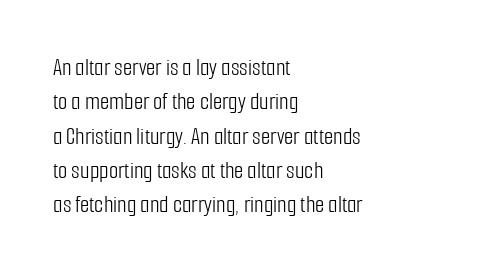
{"italic": "no", "bold": "no", "underline": "no", "align": "left", "line_spacing": "normal", "line_spacing_ratio": 1.43, "letter_spacing": "normal", "letter_spacing_em": 0.0, "glyph_px": 24}
